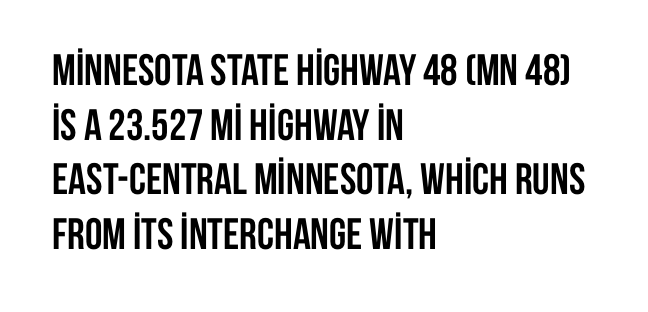
{"serif": "no", "italic": "no", "bold": "yes", "weight": "semibold", "width": "condensed", "stroke_contrast": "low", "x_height": "large", "monospaced": "no", "underline": "no", "align": "left", "line_spacing_ratio": 1.24, "letter_spacing": "normal", "letter_spacing_em": 0.0, "glyph_px": 44}
